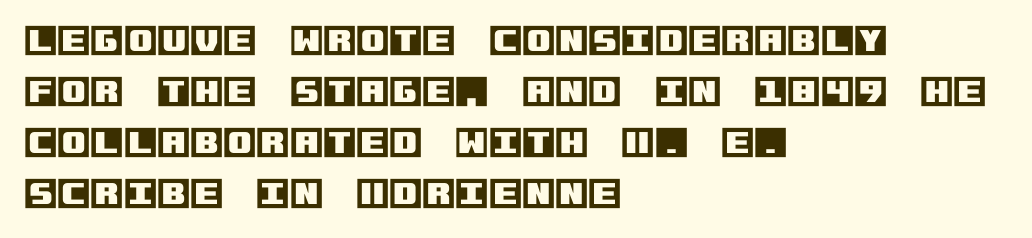
{"italic": "no", "width": "normal", "x_height": "large", "underline": "no", "align": "left", "line_spacing": "normal", "line_spacing_ratio": 1.5, "letter_spacing": "normal", "letter_spacing_em": 0.0, "glyph_px": 34}
